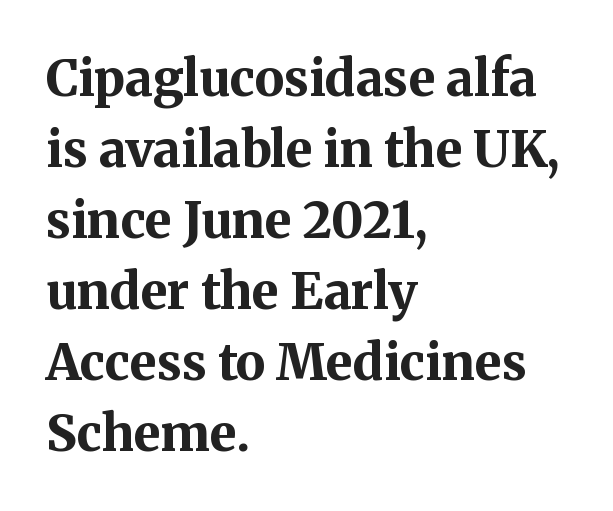
Q: Is the text bold? A: Yes.
Q: Is the text italic (slanted)? A: No, it is upright.
Q: Is the typeface a serif or a sans-serif typeface? A: Serif.
Q: Is the text underlined? A: No.
Q: How is the paragraph aligned? A: Left-aligned.
Q: Is the spacing between letters normal or unusually wide? A: Normal.
Q: Is the spacing between lines tight, normal or loose? A: Normal.
Q: Width (condensed, normal, or wide)? A: Normal.
Q: Stroke contrast? A: Medium.
Q: x-height? A: Medium.
Q: Monospaced? A: No.
